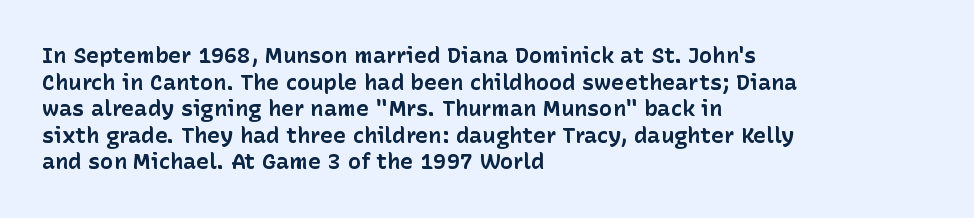
{"italic": "no", "bold": "yes", "underline": "no", "align": "left", "line_spacing_ratio": 1.21, "letter_spacing": "normal", "letter_spacing_em": 0.0, "glyph_px": 22}
